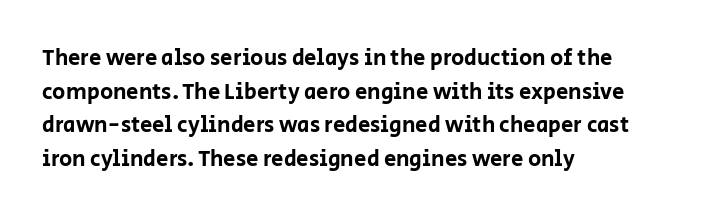
Q: Is the text italic (slanted)? A: No, it is upright.
Q: Is the text underlined? A: No.
Q: How is the paragraph aligned? A: Left-aligned.
Q: Is the spacing between letters normal or unusually wide? A: Normal.
Q: Is the spacing between lines tight, normal or loose? A: Normal.
